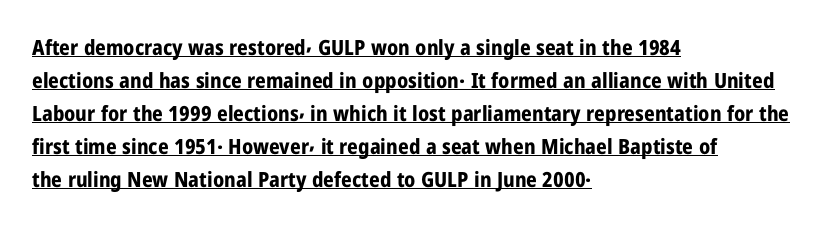
Q: Is the text bold? A: Yes.
Q: Is the text italic (slanted)? A: No, it is upright.
Q: Is the text underlined? A: Yes.
Q: How is the paragraph aligned? A: Left-aligned.
Q: Is the spacing between letters normal or unusually wide? A: Normal.
Q: Is the spacing between lines tight, normal or loose? A: Normal.
